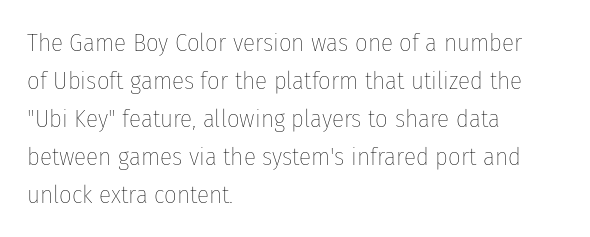
{"italic": "no", "bold": "no", "underline": "no", "align": "left", "line_spacing": "normal", "line_spacing_ratio": 1.52, "letter_spacing": "normal", "letter_spacing_em": 0.0, "glyph_px": 25}
